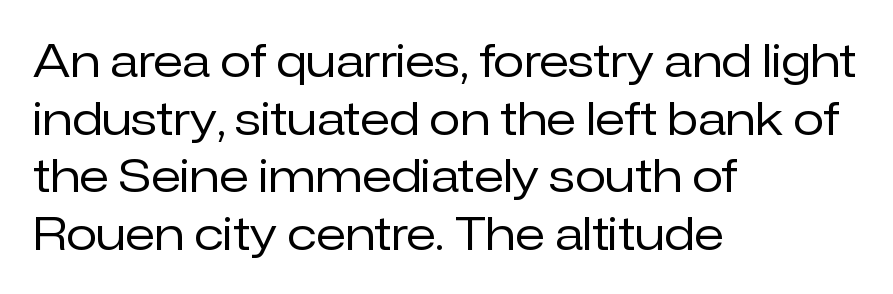
{"serif": "no", "italic": "no", "bold": "no", "weight": "regular", "width": "normal", "stroke_contrast": "low", "x_height": "medium", "monospaced": "no", "underline": "no", "align": "left", "line_spacing": "normal", "line_spacing_ratio": 1.28, "letter_spacing": "normal", "letter_spacing_em": 0.0, "glyph_px": 45}
